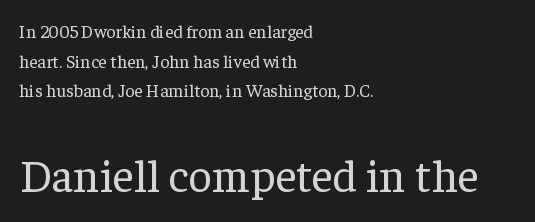
The image shows 46 px regular-weight serif type, upright; set left-aligned, normal line spacing (1.64x), normal letter spacing, not underlined; the second (bottom) block is 2.56x larger; low stroke contrast and a medium x-height.
